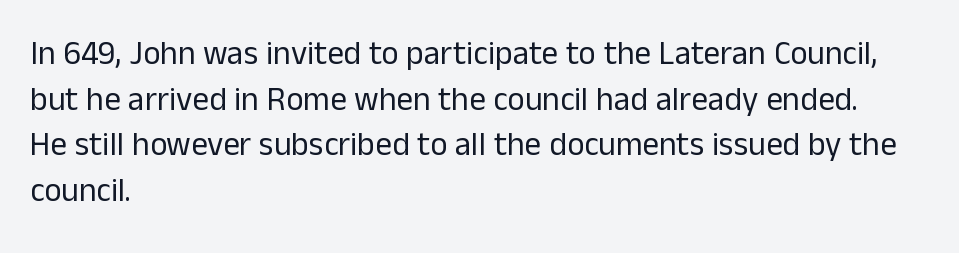
Q: Is the text bold? A: No.
Q: Is the text italic (slanted)? A: No, it is upright.
Q: Is the typeface a serif or a sans-serif typeface? A: Sans-serif.
Q: Is the text underlined? A: No.
Q: How is the paragraph aligned? A: Left-aligned.
Q: Is the spacing between letters normal or unusually wide? A: Normal.
Q: Is the spacing between lines tight, normal or loose? A: Normal.
Q: Width (condensed, normal, or wide)? A: Normal.
Q: Stroke contrast? A: Low.
Q: x-height? A: Medium.
Q: Monospaced? A: No.
